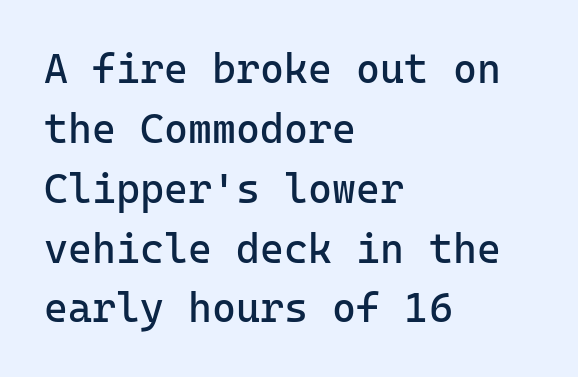
The image shows 41 px regular-weight sans-serif type, upright, monospaced; set left-aligned, normal line spacing (1.46x), normal letter spacing, not underlined; low stroke contrast and a medium x-height.
